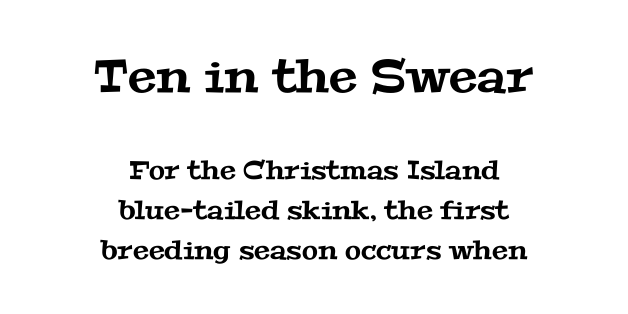
Q: Is the typeface a serif or a sans-serif typeface? A: Serif.
Q: Is the text underlined? A: No.
Q: How is the paragraph aligned? A: Centered.
Q: Is the spacing between letters normal or unusually wide? A: Normal.
Q: Is the spacing between lines tight, normal or loose? A: Normal.
Q: Which block of text is set in a larger size, the first (top) or the second (bottom)? A: The first (top) one.
Q: Width (condensed, normal, or wide)? A: Wide.
Q: Stroke contrast? A: Medium.
Q: x-height? A: Medium.
Q: Monospaced? A: No.
